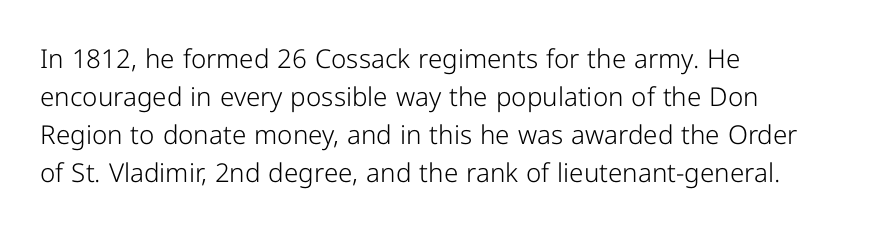
Q: Is the text bold? A: No.
Q: Is the text italic (slanted)? A: No, it is upright.
Q: Is the text underlined? A: No.
Q: How is the paragraph aligned? A: Left-aligned.
Q: Is the spacing between letters normal or unusually wide? A: Normal.
Q: Is the spacing between lines tight, normal or loose? A: Normal.
